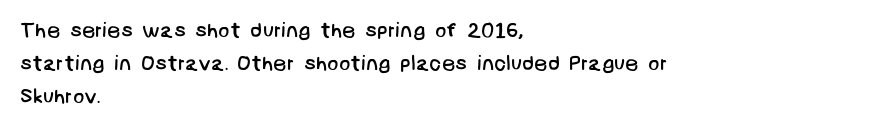
{"bold": "no", "underline": "no", "align": "left", "line_spacing": "normal", "line_spacing_ratio": 1.56, "letter_spacing": "normal", "letter_spacing_em": 0.0, "glyph_px": 21}
